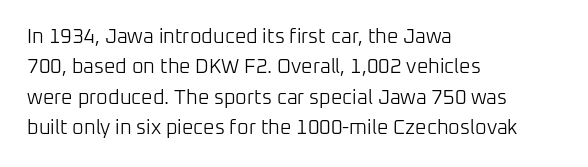
{"italic": "no", "bold": "no", "underline": "no", "align": "left", "line_spacing": "normal", "line_spacing_ratio": 1.52, "letter_spacing": "normal", "letter_spacing_em": 0.0, "glyph_px": 20}
